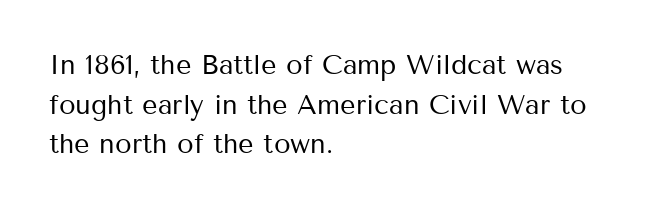
Q: Is the text bold? A: No.
Q: Is the text italic (slanted)? A: No, it is upright.
Q: Is the text underlined? A: No.
Q: How is the paragraph aligned? A: Left-aligned.
Q: Is the spacing between letters normal or unusually wide? A: Normal.
Q: Is the spacing between lines tight, normal or loose? A: Normal.
